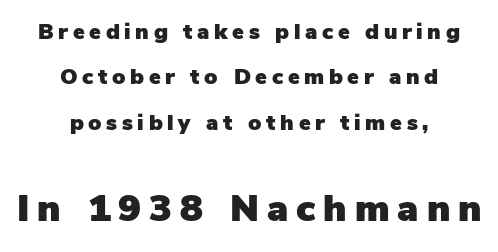
{"serif": "no", "italic": "no", "width": "normal", "stroke_contrast": "low", "x_height": "medium", "monospaced": "no", "underline": "no", "align": "center", "line_spacing": "loose", "line_spacing_ratio": 2.06, "letter_spacing": "wide", "letter_spacing_em": 0.21, "larger_block": "second", "size_ratio": 1.73, "glyph_px": 38}
